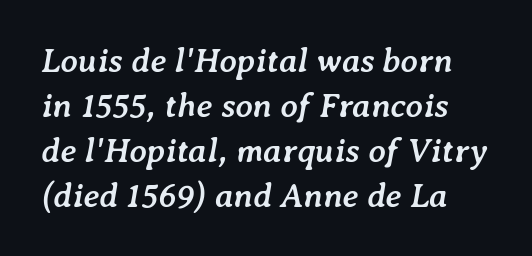
Q: Is the text bold? A: Yes.
Q: Is the text italic (slanted)? A: Yes, it leans right by about 7 degrees.
Q: Is the text underlined? A: No.
Q: Is the spacing between letters normal or unusually wide? A: Normal.
Q: Is the spacing between lines tight, normal or loose? A: Normal.
Q: Width (condensed, normal, or wide)? A: Normal.
Q: Stroke contrast? A: Low.
Q: x-height? A: Medium.
Q: Monospaced? A: No.
